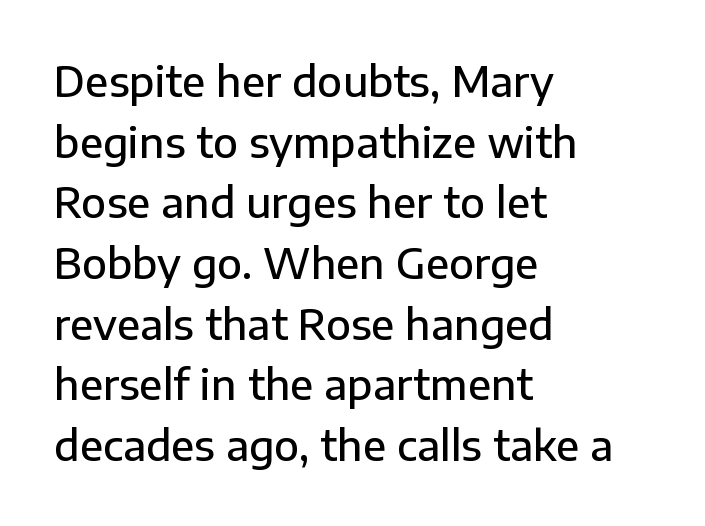
Q: Is the text bold? A: Semi-bold.
Q: Is the text italic (slanted)? A: No, it is upright.
Q: Is the typeface a serif or a sans-serif typeface? A: Sans-serif.
Q: Is the text underlined? A: No.
Q: How is the paragraph aligned? A: Left-aligned.
Q: Is the spacing between letters normal or unusually wide? A: Normal.
Q: Is the spacing between lines tight, normal or loose? A: Normal.
Q: Width (condensed, normal, or wide)? A: Normal.
Q: Stroke contrast? A: Low.
Q: x-height? A: Medium.
Q: Monospaced? A: No.
